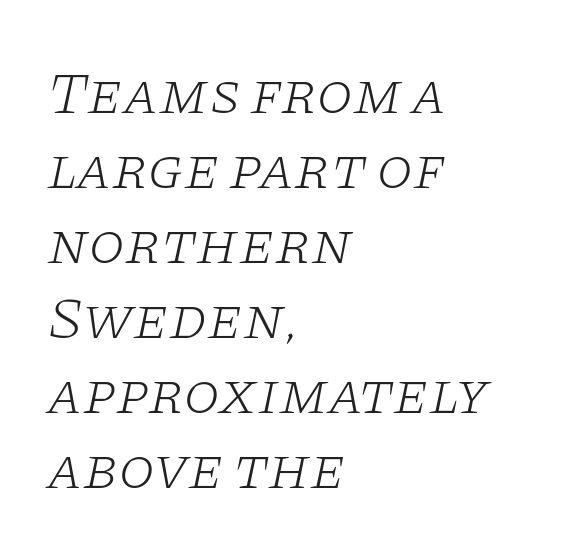
{"serif": "yes", "italic": "yes", "lean": "right", "slant_degrees": 11, "bold": "no", "weight": "light", "width": "wide", "stroke_contrast": "low", "x_height": "large", "monospaced": "no", "underline": "no", "align": "left", "line_spacing": "normal", "line_spacing_ratio": 1.27, "letter_spacing": "normal", "letter_spacing_em": 0.0, "glyph_px": 59}
